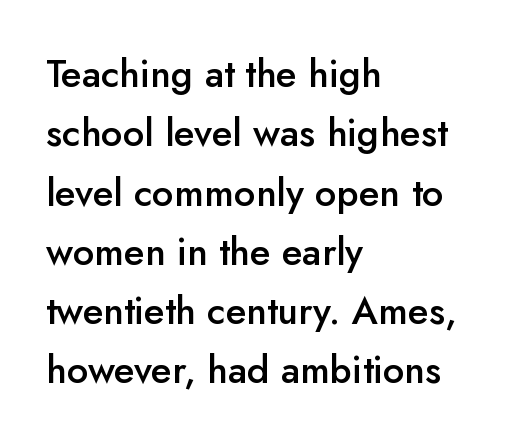
Designer's note — italics off, roman on. This is moderately heavy type, rendered in semibold. The passage shown is not underscored anywhere. The glyphs in this specimen are sans serif. In terms of leading, this rendering sits right in the middle.
